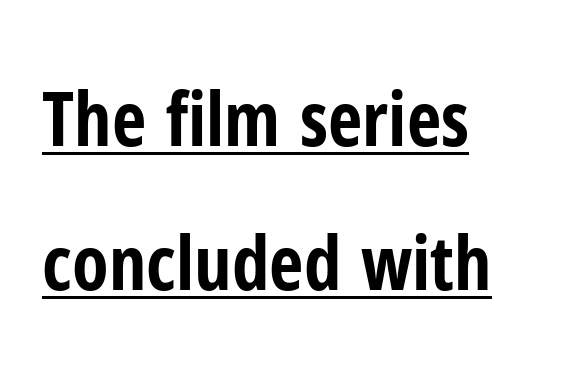
The image shows 75 px bold, condensed sans-serif type, upright; set left-aligned, loose line spacing (1.92x), normal letter spacing, underlined; low stroke contrast and a medium x-height.
